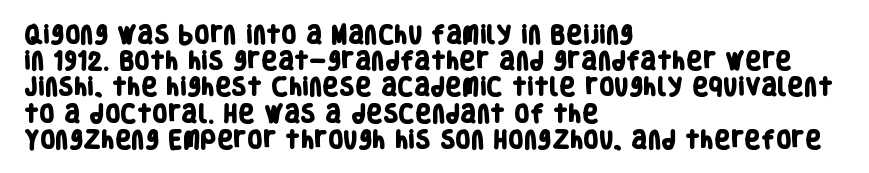
The image shows 20 px bold type; set left-aligned, normal line spacing (1.31x), normal letter spacing, not underlined.
